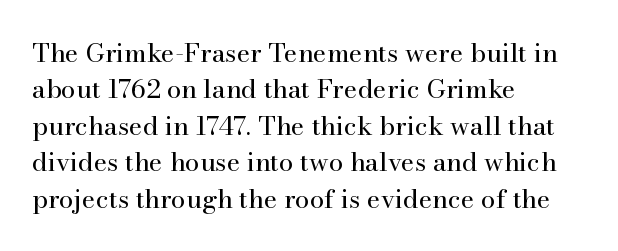
{"italic": "no", "bold": "no", "underline": "no", "align": "left", "line_spacing": "normal", "line_spacing_ratio": 1.4, "letter_spacing": "normal", "letter_spacing_em": 0.0, "glyph_px": 26}
